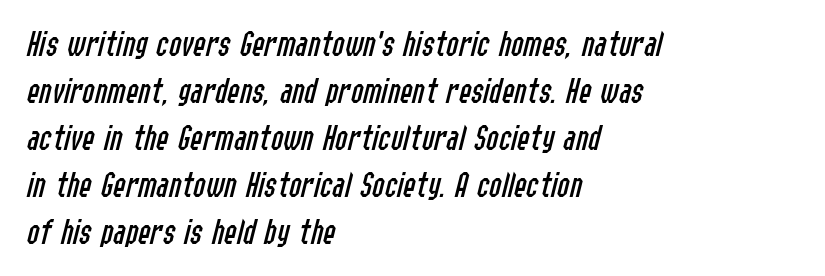
What stands out about the letter spacing? Nothing — it is the standard amount. The text block is weighted toward the left margin, trailing off unevenly rightward. Normally led — the rows are evenly, conventionally spaced. Lines of text with bare space underneath. Each letter keeps its own natural width here, so spacing adapts to shape. Emphasis-style slanted type is in use.
